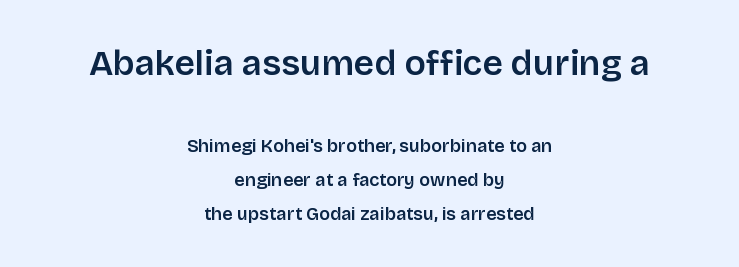
The image shows 35 px semibold sans-serif type, upright; set centered, line spacing 1.87x, normal letter spacing, not underlined; the first (top) block is 1.94x larger; low stroke contrast and a large x-height.
